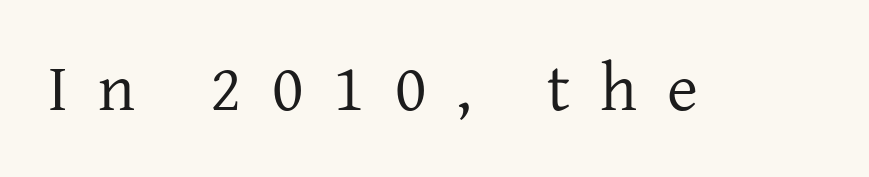
A roman cut, with each character standing at attention. Words appear elongated and porous because spacing is wide. The glyphs are unaccompanied by any horizontal stroke below them. Bold? No — there's no thickening of the strokes. Do the characters align in a grid? No, the font is proportional. This sample uses a serif face.
